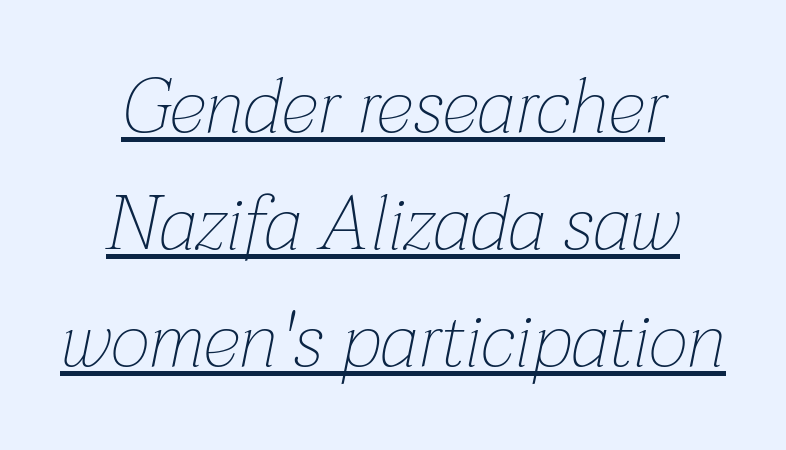
The image shows 76 px thin type, italic (leaning right); set centered, normal line spacing (1.54x), normal letter spacing, underlined; low stroke contrast and a medium x-height.
